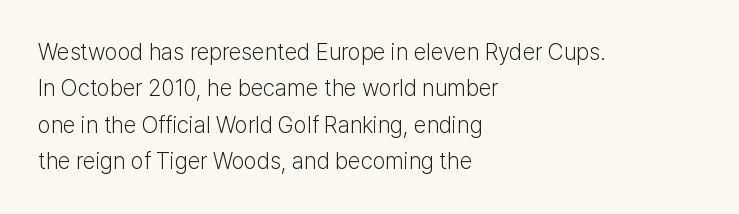
Q: Is the text bold? A: No.
Q: Is the text italic (slanted)? A: No, it is upright.
Q: Is the text underlined? A: No.
Q: How is the paragraph aligned? A: Left-aligned.
Q: Is the spacing between letters normal or unusually wide? A: Normal.
Q: Is the spacing between lines tight, normal or loose? A: Normal.
